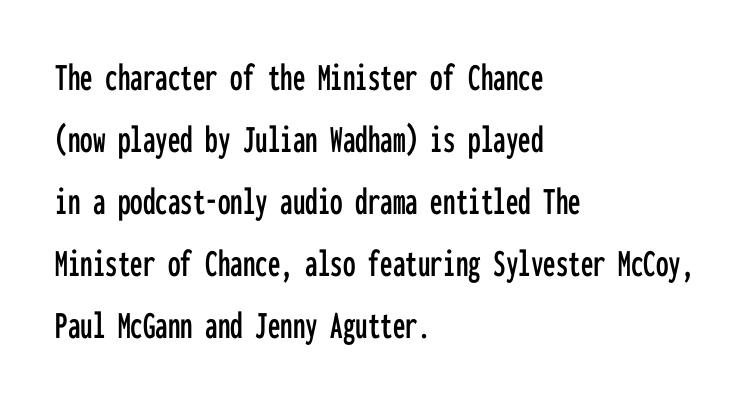
{"serif": "no", "italic": "no", "width": "condensed", "stroke_contrast": "low", "x_height": "medium", "monospaced": "yes", "underline": "no", "align": "left", "line_spacing": "normal", "line_spacing_ratio": 1.55, "letter_spacing": "normal", "letter_spacing_em": 0.0, "glyph_px": 40}
